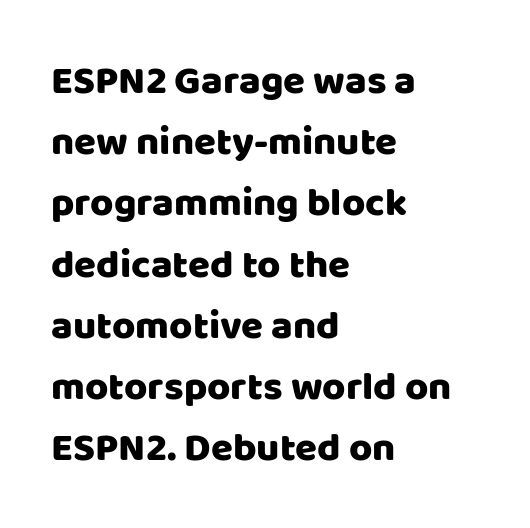
The image shows 40 px sans-serif type, upright; set left-aligned, normal line spacing (1.53x), normal letter spacing, not underlined; low stroke contrast and a large x-height.
